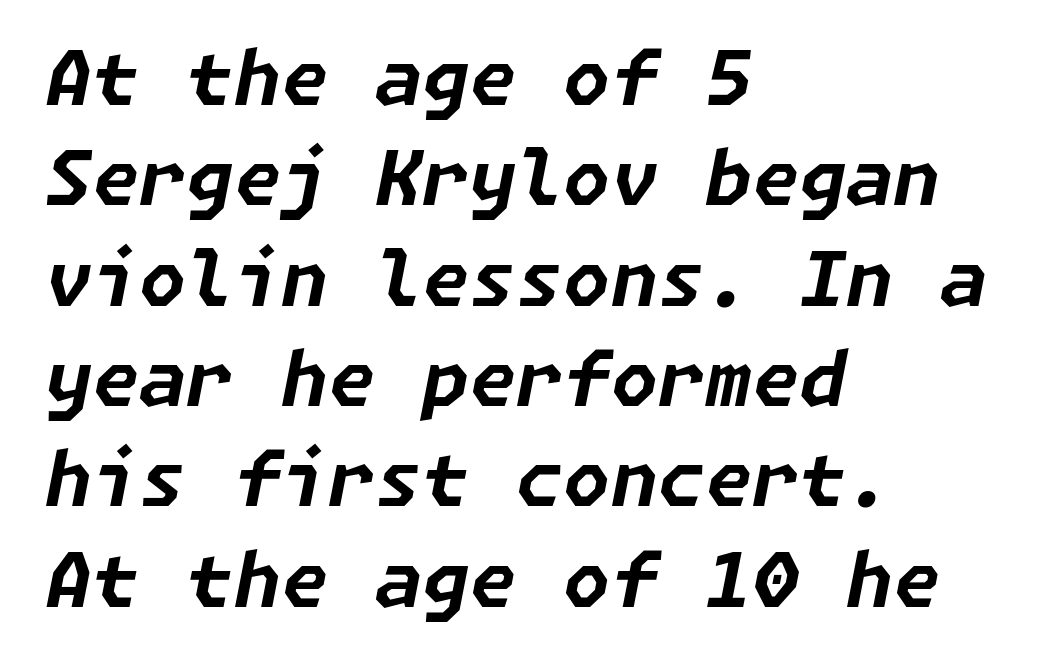
The text block is weighted toward the left margin, trailing off unevenly rightward. Slant detected: the letters are inclined. This is heavy type, rendered in bold. The horizontal fit of the characters is conventional and even. No word sits above an underline. Baseline-to-baseline distance is the conventional proportion of letter height.
